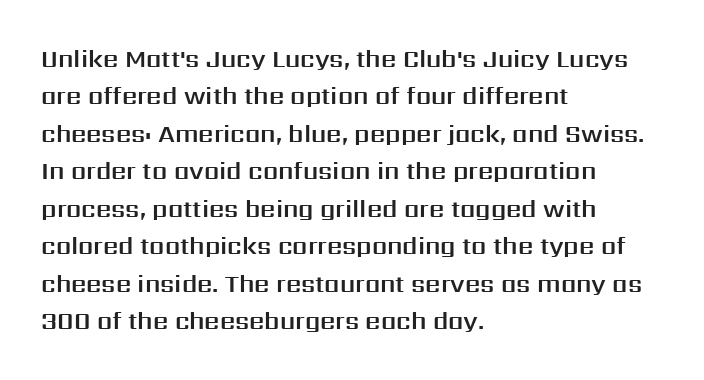
The image shows 24 px text type, upright; set left-aligned, normal line spacing (1.56x), normal letter spacing, not underlined.
